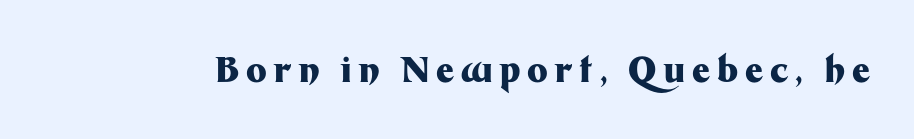
The image shows 35 px heavy sans-serif type, upright; set not underlined; medium stroke contrast and a medium x-height.
